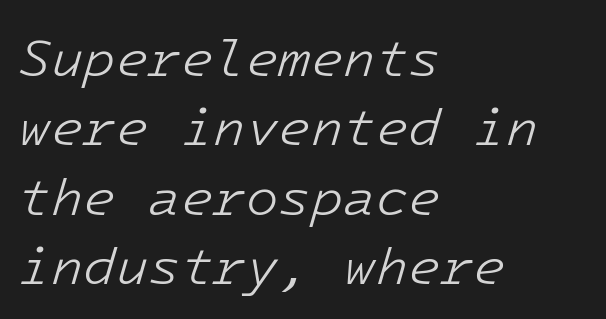
{"italic": "yes", "lean": "right", "slant_degrees": 16, "bold": "no", "weight": "light", "width": "normal", "stroke_contrast": "low", "x_height": "medium", "underline": "no", "align": "left", "line_spacing": "normal", "line_spacing_ratio": 1.31, "letter_spacing": "normal", "letter_spacing_em": 0.0, "glyph_px": 53}
